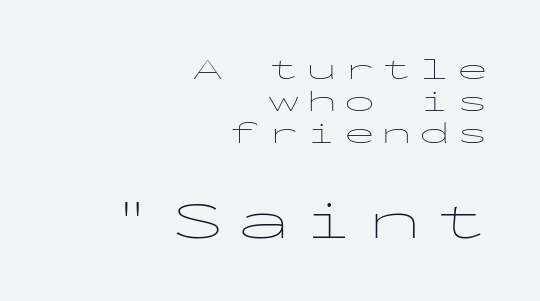
Note: no serifs on the glyphs. The strokes carry an ordinary text weight at most. Honestly, there is no underline to notice here at all. Which chunk is bigger? The second one — the bottom block dwarfs the top. Every character here occupies the same horizontal width, giving the sample a typewriter-like rhythm. Caption: expanded tracking, letters set apart.
